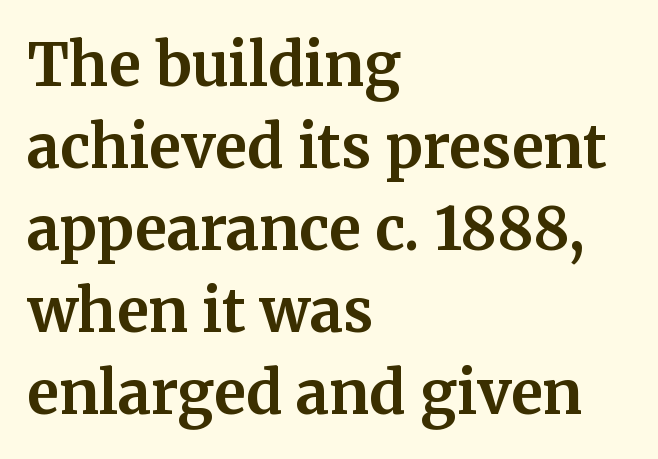
The image shows 59 px bold serif type, upright; set left-aligned, normal line spacing (1.39x), normal letter spacing, not underlined; medium stroke contrast and a medium x-height.
